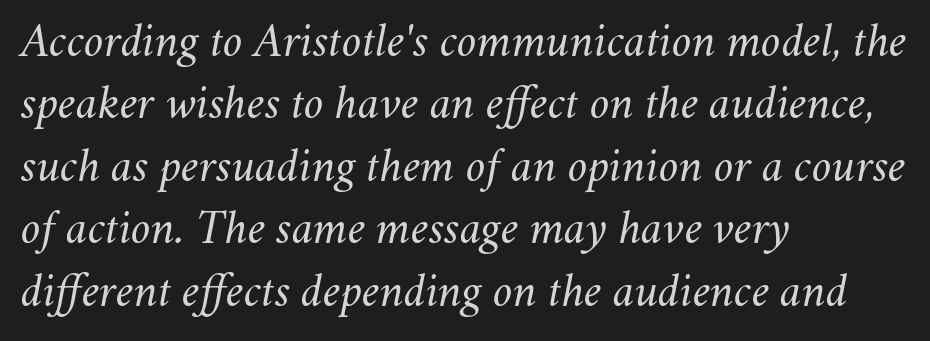
Q: Is the text bold? A: No.
Q: Is the text italic (slanted)? A: Yes, it leans right by about 11 degrees.
Q: Is the text underlined? A: No.
Q: How is the paragraph aligned? A: Left-aligned.
Q: Is the spacing between letters normal or unusually wide? A: Normal.
Q: Is the spacing between lines tight, normal or loose? A: Normal.
Q: Width (condensed, normal, or wide)? A: Normal.
Q: Stroke contrast? A: Medium.
Q: x-height? A: Small.
Q: Monospaced? A: No.
